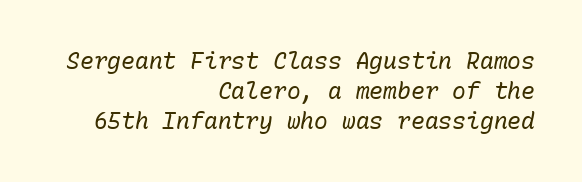
This is not heavy type; no bold has been used. Inter-character spacing is left at the font's built-in metrics. Plain, unruled lines of type. Layout note: lines flush right. The designer left line spacing at the default.
